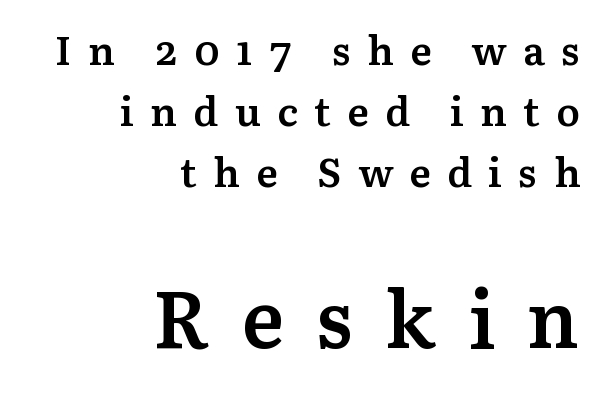
A typesetter would mark this as roman, not italic. This is the in-between weight designers call semibold or demi. Leftover space on each line is placed entirely before the opening word. Any mark beneath the type? The region is blank.
